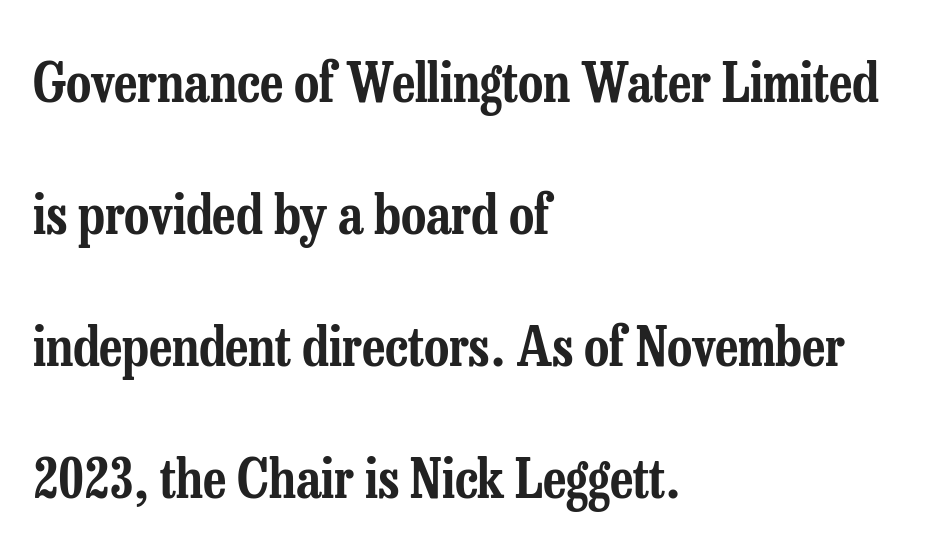
The image shows 55 px condensed serif type, upright; set left-aligned, loose line spacing (2.4x), normal letter spacing, not underlined; low stroke contrast and a medium x-height.
